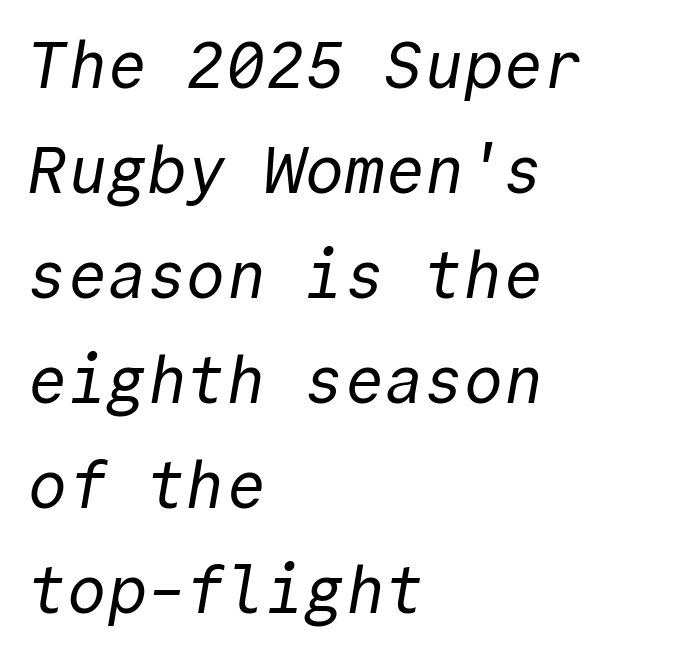
{"serif": "no", "bold": "no", "weight": "regular", "width": "normal", "x_height": "medium", "monospaced": "yes", "underline": "no", "align": "left", "line_spacing": "normal", "line_spacing_ratio": 1.59, "letter_spacing": "normal", "letter_spacing_em": 0.0, "glyph_px": 66}
